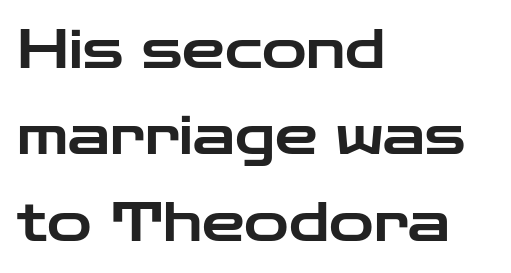
{"serif": "no", "italic": "no", "width": "wide", "stroke_contrast": "low", "x_height": "medium", "monospaced": "no", "underline": "no", "align": "left", "line_spacing": "normal", "line_spacing_ratio": 1.6, "letter_spacing": "normal", "letter_spacing_em": 0.0, "glyph_px": 54}
